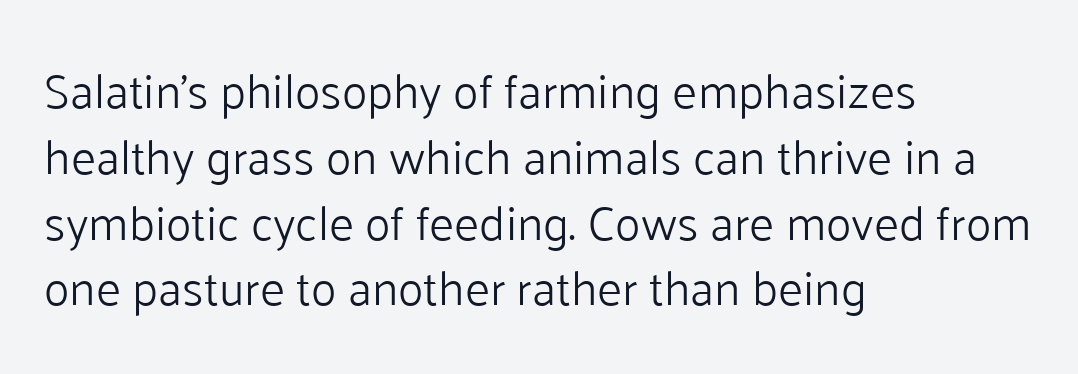
Line beginnings align vertically; line endings do not. The passage shown has conventional tracking throughout. Font category for this specimen: sans-serif. The typography opts for an upright posture over an oblique one.
